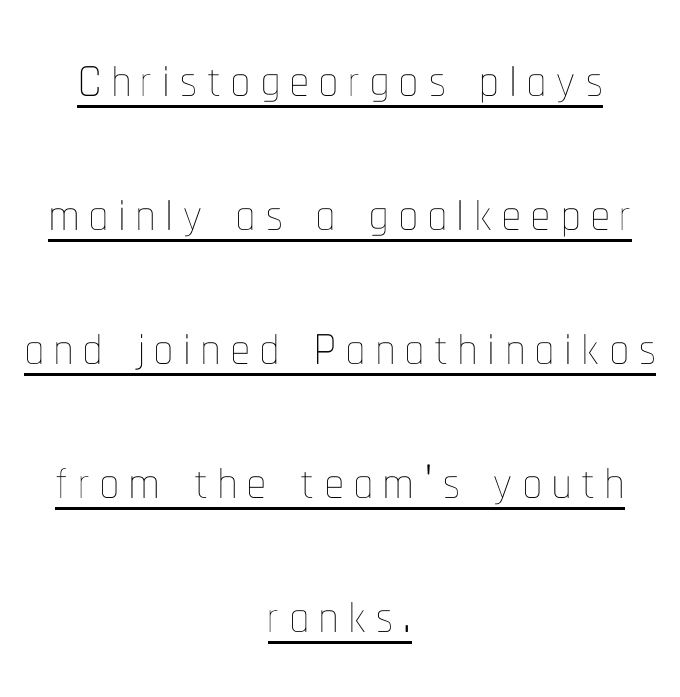
Q: Is the text bold? A: No.
Q: Is the text italic (slanted)? A: No, it is upright.
Q: Is the text underlined? A: Yes.
Q: How is the paragraph aligned? A: Centered.
Q: Width (condensed, normal, or wide)? A: Condensed.
Q: Stroke contrast? A: Low.
Q: x-height? A: Medium.
Q: Monospaced? A: No.
